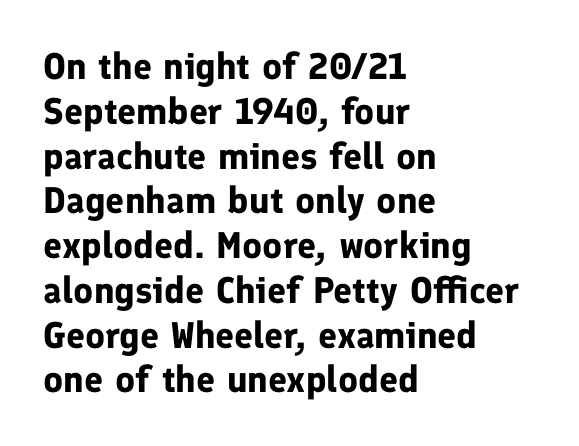
Note the varied advance widths — an 'i' is clearly narrower than an 'm'. Tall strokes in this sample are plumb rather than angled. The face used here is rendered with its standard letterfit. Which margin do the lines hug? The left one — the right edge is uneven. Each letter's strokes conclude bluntly, with no projecting serifs. Descender tails drop into unmarked territory.
